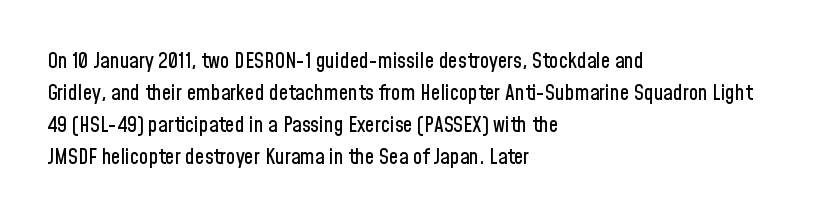
Q: Is the text italic (slanted)? A: No, it is upright.
Q: Is the text underlined? A: No.
Q: How is the paragraph aligned? A: Left-aligned.
Q: Is the spacing between letters normal or unusually wide? A: Normal.
Q: Is the spacing between lines tight, normal or loose? A: Normal.
